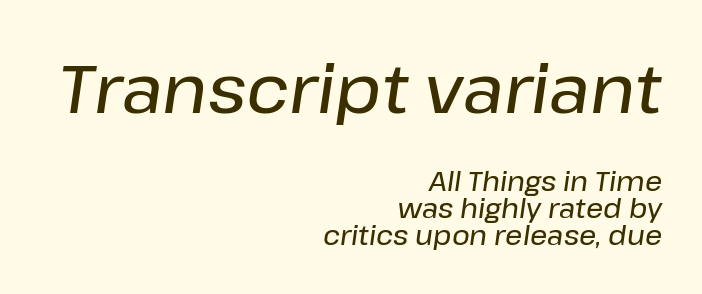
{"italic": "yes", "lean": "right", "slant_degrees": 8, "width": "normal", "stroke_contrast": "low", "x_height": "medium", "monospaced": "no", "underline": "no", "align": "right", "line_spacing": "tight", "line_spacing_ratio": 1.0, "letter_spacing": "normal", "letter_spacing_em": 0.0, "larger_block": "first", "size_ratio": 2.52, "glyph_px": 68}
